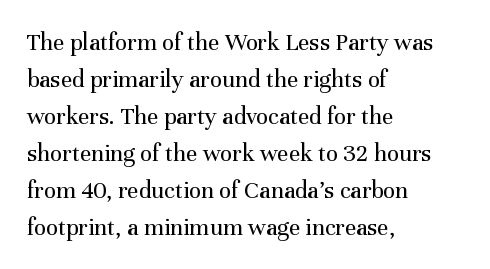
Q: Is the text bold? A: No.
Q: Is the text italic (slanted)? A: No, it is upright.
Q: Is the text underlined? A: No.
Q: How is the paragraph aligned? A: Left-aligned.
Q: Is the spacing between letters normal or unusually wide? A: Normal.
Q: Is the spacing between lines tight, normal or loose? A: Normal.
